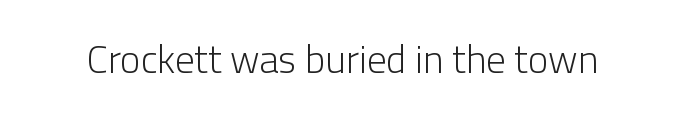
Q: Is the text bold? A: No.
Q: Is the text italic (slanted)? A: No, it is upright.
Q: Is the typeface a serif or a sans-serif typeface? A: Sans-serif.
Q: Is the text underlined? A: No.
Q: Is the spacing between letters normal or unusually wide? A: Normal.
Q: Width (condensed, normal, or wide)? A: Normal.
Q: Stroke contrast? A: Low.
Q: x-height? A: Medium.
Q: Monospaced? A: No.
